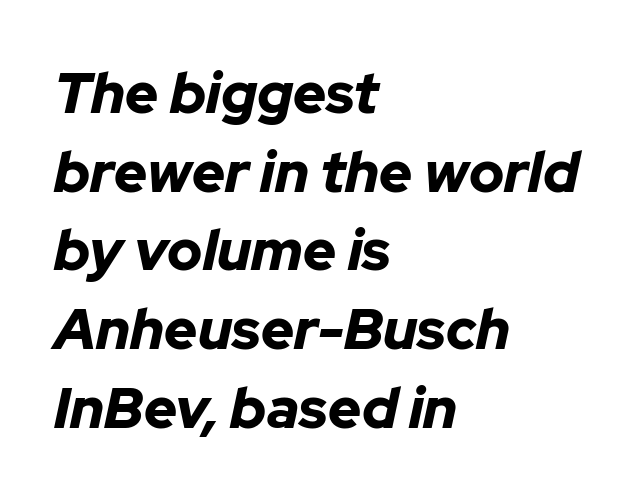
The face used here is rendered with its standard letterfit. Each letter keeps its own natural width here, so spacing adapts to shape. Is the type slanted? Yes — the strokes lean at a clear angle. Type without underlining. This is heavy type, rendered in bold.
